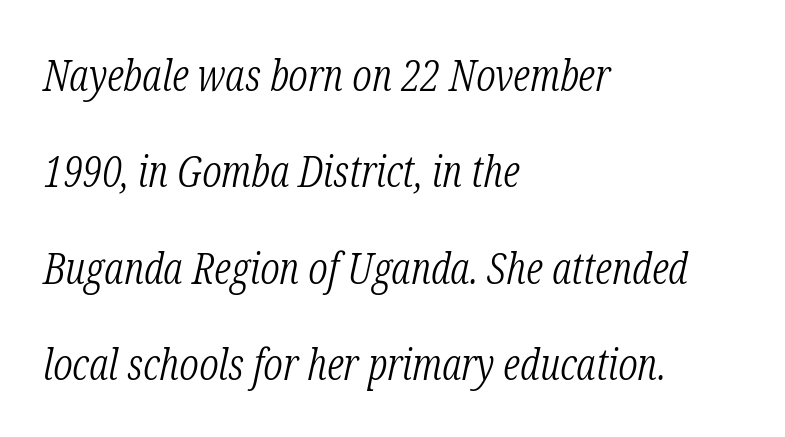
{"serif": "yes", "italic": "yes", "lean": "right", "slant_degrees": 12, "bold": "no", "weight": "light", "width": "condensed", "stroke_contrast": "low", "x_height": "medium", "monospaced": "no", "underline": "no", "align": "left", "line_spacing": "loose", "line_spacing_ratio": 2.19, "letter_spacing": "normal", "letter_spacing_em": 0.0, "glyph_px": 44}
